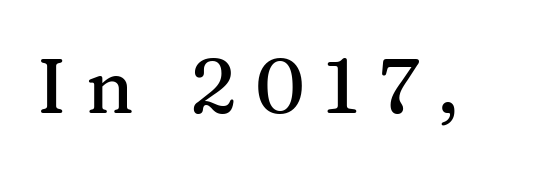
Does the type have serifs? Yes, each stem ends in a small foot. Check the space under the baseline: it is left empty. The letters advance in unequal steps, a hallmark of proportional type. Students, note that the glyphs here are deliberately spaced far apart. Notice how the stems are strictly vertical — no italics here.
